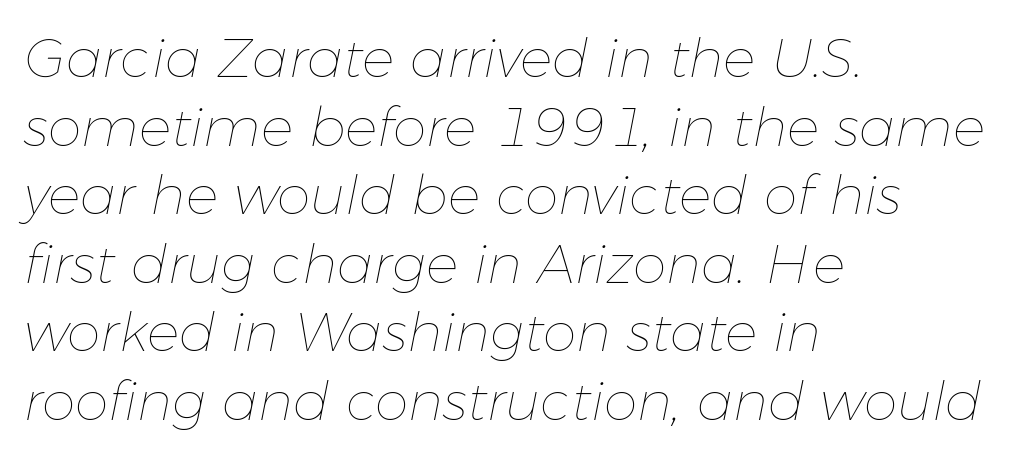
The image shows 54 px thin type, italic (leaning right); set left-aligned, normal line spacing (1.27x), normal letter spacing, not underlined; low stroke contrast and a medium x-height.
